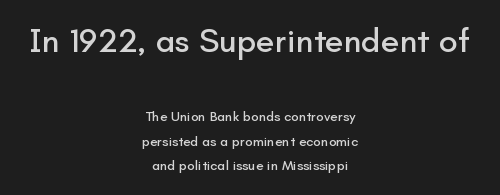
Q: Is the text italic (slanted)? A: No, it is upright.
Q: Is the typeface a serif or a sans-serif typeface? A: Sans-serif.
Q: Is the text underlined? A: No.
Q: How is the paragraph aligned? A: Centered.
Q: Is the spacing between letters normal or unusually wide? A: Normal.
Q: Which block of text is set in a larger size, the first (top) or the second (bottom)? A: The first (top) one.
Q: Width (condensed, normal, or wide)? A: Normal.
Q: Stroke contrast? A: Low.
Q: x-height? A: Small.
Q: Monospaced? A: No.
